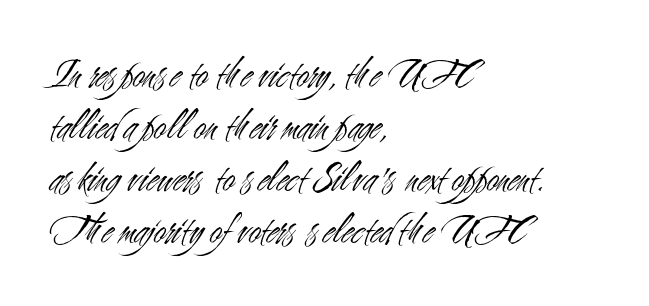
{"serif": "no", "bold": "no", "weight": "light", "width": "condensed", "stroke_contrast": "medium", "x_height": "small", "monospaced": "no", "underline": "no", "align": "left", "line_spacing_ratio": 1.21, "letter_spacing": "normal", "letter_spacing_em": 0.0, "glyph_px": 43}
